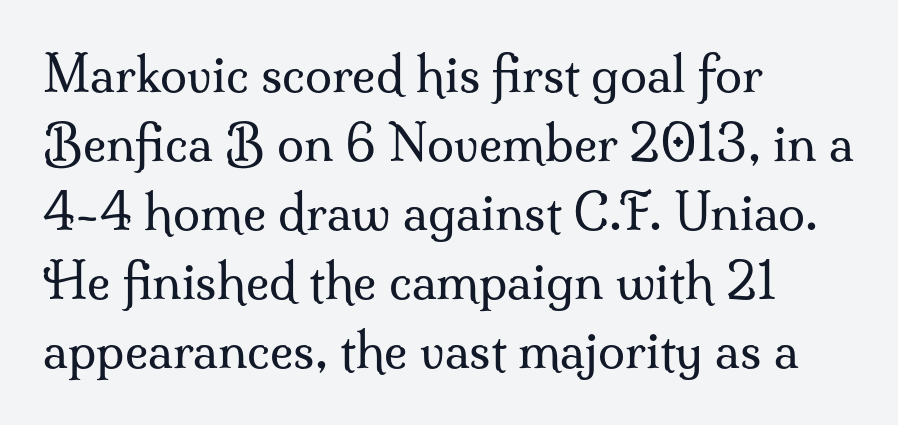
The image shows 49 px regular-weight serif type, upright; set left-aligned, normal line spacing (1.41x), normal letter spacing, not underlined; medium stroke contrast and a small x-height.
